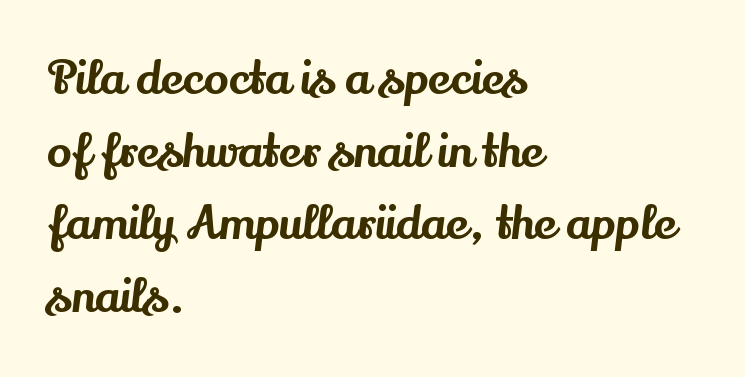
The image shows 46 px serif type; set left-aligned, normal line spacing (1.58x), normal letter spacing, not underlined; medium stroke contrast and a small x-height.
